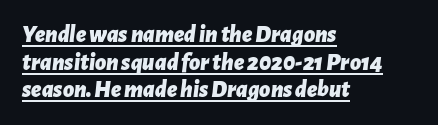
{"italic": "yes", "lean": "right", "slant_degrees": 7, "bold": "yes", "underline": "yes", "align": "left", "line_spacing": "tight", "line_spacing_ratio": 1.15, "letter_spacing": "normal", "letter_spacing_em": 0.0, "glyph_px": 24}
